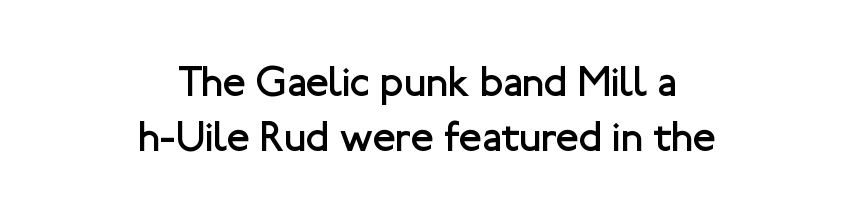
The gap between lines stays unmarked. Font category for this specimen: sans-serif. Characters remain perfectly vertical along every line. A light-to-regular cut is what we see here.
